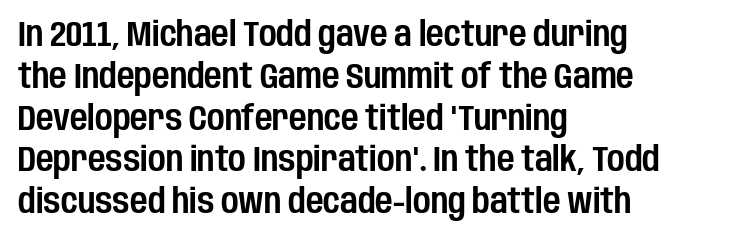
The image shows 34 px condensed sans-serif type, upright; set left-aligned, line spacing 1.23x, normal letter spacing, not underlined; low stroke contrast and a large x-height.
